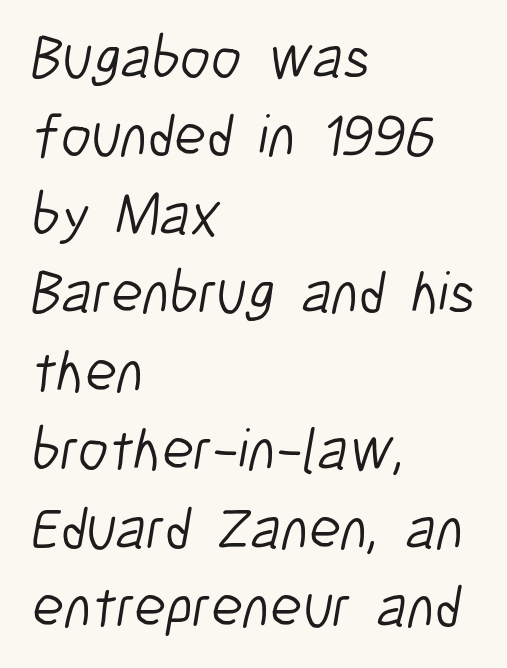
{"serif": "no", "bold": "no", "weight": "light", "width": "condensed", "stroke_contrast": "low", "x_height": "medium", "monospaced": "no", "underline": "no", "align": "left", "line_spacing": "normal", "line_spacing_ratio": 1.33, "letter_spacing": "normal", "letter_spacing_em": 0.0, "glyph_px": 59}
